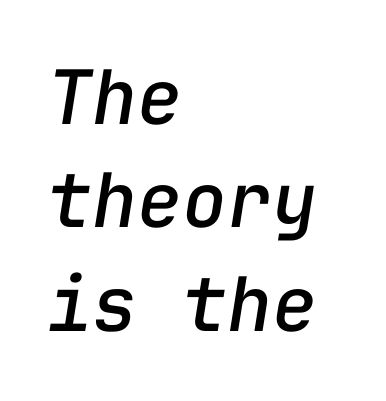
The image shows 75 px text type, italic (leaning right), monospaced; set left-aligned, normal line spacing (1.38x), normal letter spacing, not underlined; low stroke contrast and a medium x-height.
